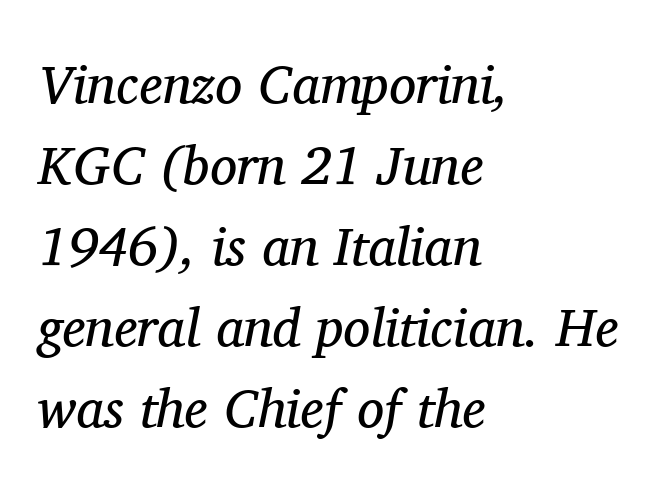
The image shows 54 px regular-weight serif type, italic (leaning right); set left-aligned, normal line spacing (1.5x), normal letter spacing, not underlined; medium stroke contrast and a medium x-height.
